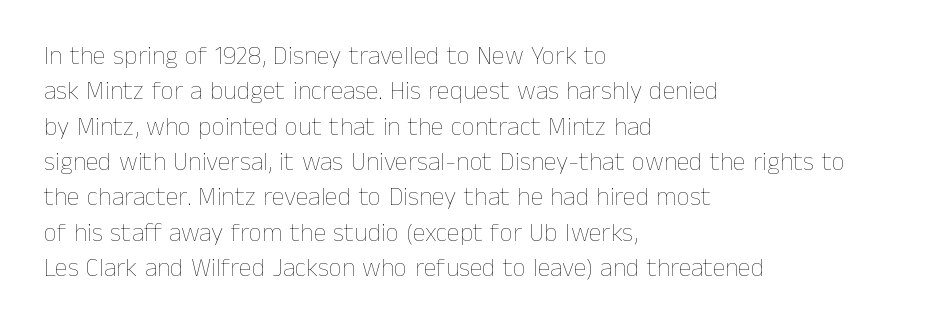
The image shows 26 px text type, upright; set left-aligned, normal line spacing (1.36x), normal letter spacing, not underlined.
